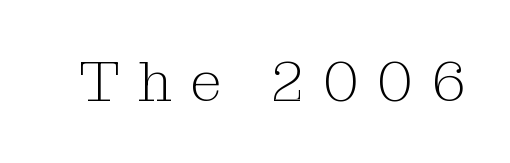
{"serif": "yes", "italic": "no", "bold": "no", "weight": "light", "width": "normal", "stroke_contrast": "medium", "x_height": "medium", "monospaced": "no", "underline": "no", "letter_spacing": "wide", "letter_spacing_em": 0.31, "glyph_px": 58}
